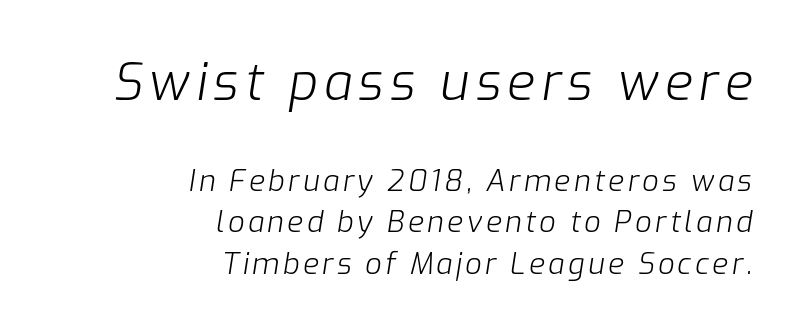
The image shows 51 px light type, italic (leaning right); set right-aligned, normal line spacing (1.42x), not underlined; the first (top) block is 1.76x larger; low stroke contrast and a medium x-height.
